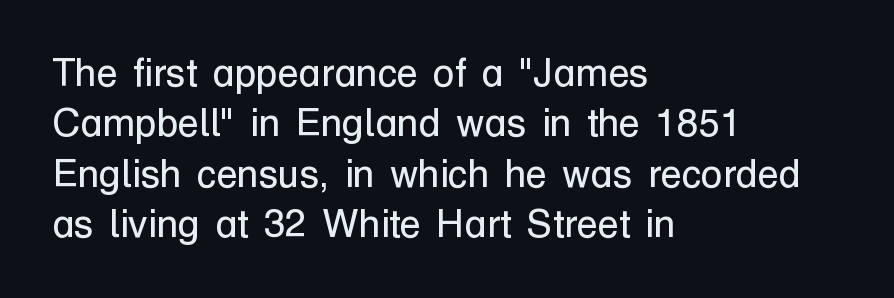
The image shows 39 px regular-weight sans-serif type, upright; set left-aligned, normal line spacing (1.29x), normal letter spacing, not underlined; low stroke contrast and a medium x-height.
